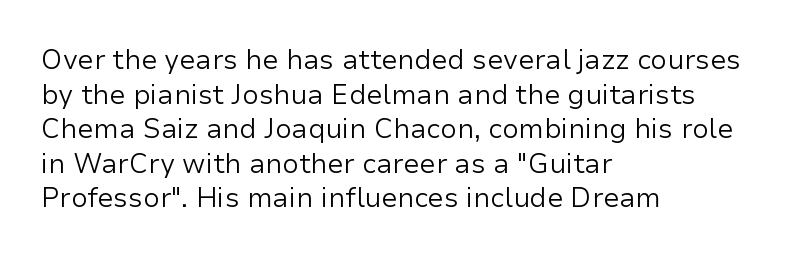
{"italic": "no", "bold": "no", "underline": "no", "align": "left", "line_spacing": "normal", "line_spacing_ratio": 1.28, "letter_spacing": "normal", "letter_spacing_em": 0.0, "glyph_px": 27}
